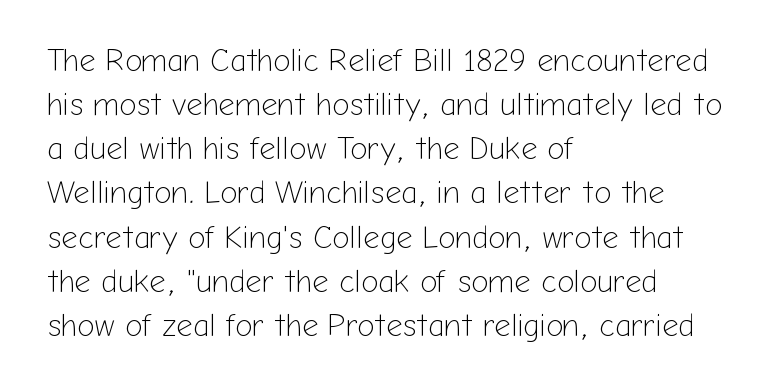
Q: Is the text bold? A: No.
Q: Is the text italic (slanted)? A: No, it is upright.
Q: Is the typeface a serif or a sans-serif typeface? A: Sans-serif.
Q: Is the text underlined? A: No.
Q: How is the paragraph aligned? A: Left-aligned.
Q: Is the spacing between letters normal or unusually wide? A: Normal.
Q: Is the spacing between lines tight, normal or loose? A: Normal.
Q: Width (condensed, normal, or wide)? A: Normal.
Q: Stroke contrast? A: Low.
Q: x-height? A: Medium.
Q: Monospaced? A: No.
